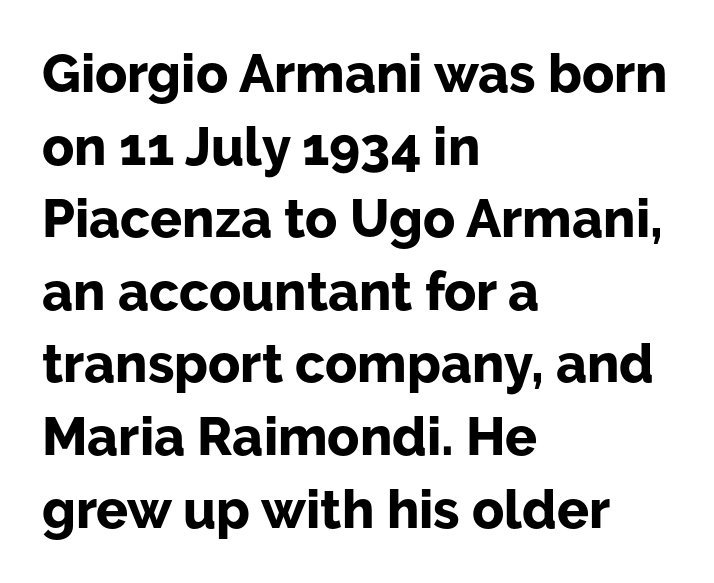
Q: Is the text bold? A: Yes.
Q: Is the text italic (slanted)? A: No, it is upright.
Q: Is the typeface a serif or a sans-serif typeface? A: Sans-serif.
Q: Is the text underlined? A: No.
Q: How is the paragraph aligned? A: Left-aligned.
Q: Is the spacing between letters normal or unusually wide? A: Normal.
Q: Is the spacing between lines tight, normal or loose? A: Normal.
Q: Width (condensed, normal, or wide)? A: Normal.
Q: Stroke contrast? A: Low.
Q: x-height? A: Medium.
Q: Monospaced? A: No.
